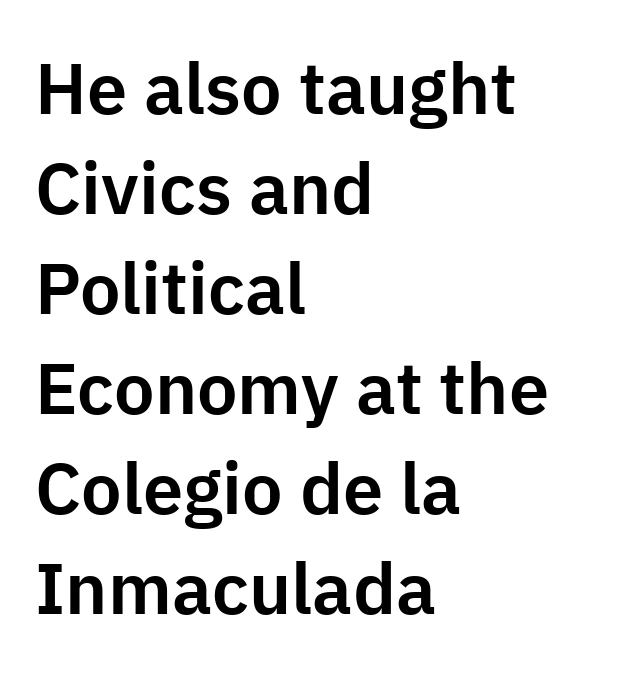
{"serif": "no", "italic": "no", "width": "normal", "stroke_contrast": "low", "x_height": "medium", "monospaced": "no", "underline": "no", "align": "left", "line_spacing": "normal", "line_spacing_ratio": 1.39, "letter_spacing": "normal", "letter_spacing_em": 0.0, "glyph_px": 72}
